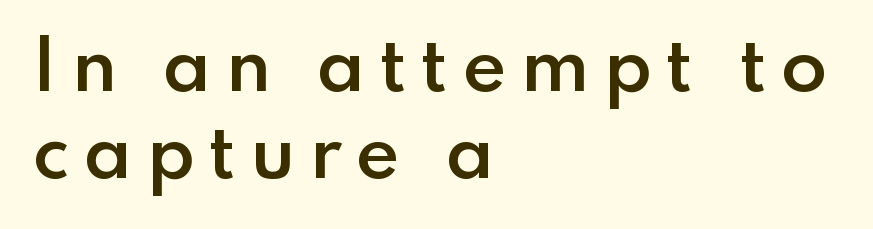
Q: Is the text bold? A: Semi-bold.
Q: Is the text italic (slanted)? A: No, it is upright.
Q: Is the typeface a serif or a sans-serif typeface? A: Sans-serif.
Q: Is the text underlined? A: No.
Q: How is the paragraph aligned? A: Left-aligned.
Q: Is the spacing between letters normal or unusually wide? A: Unusually wide.
Q: Is the spacing between lines tight, normal or loose? A: Normal.
Q: Width (condensed, normal, or wide)? A: Normal.
Q: Stroke contrast? A: Low.
Q: x-height? A: Small.
Q: Monospaced? A: No.
